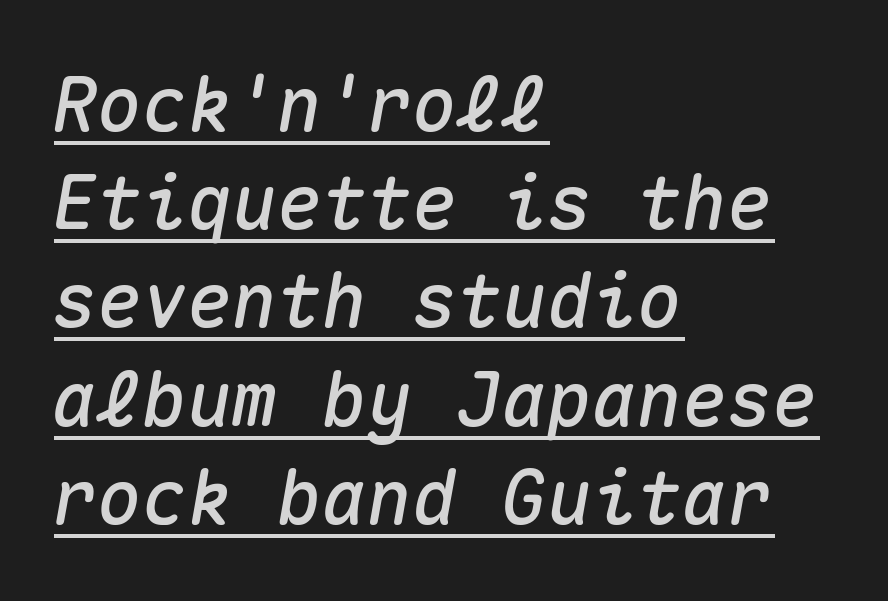
The image shows 75 px text type, italic (leaning right), monospaced; set left-aligned, normal line spacing (1.31x), normal letter spacing, underlined; medium stroke contrast and a medium x-height.
